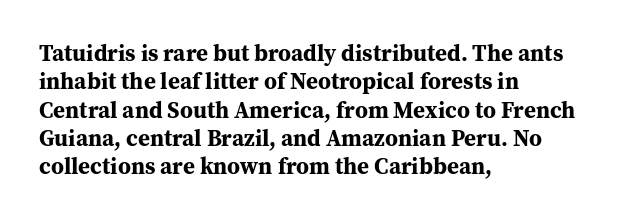
The image shows 23 px bold type, upright; set left-aligned, line spacing 1.23x, normal letter spacing, not underlined.
